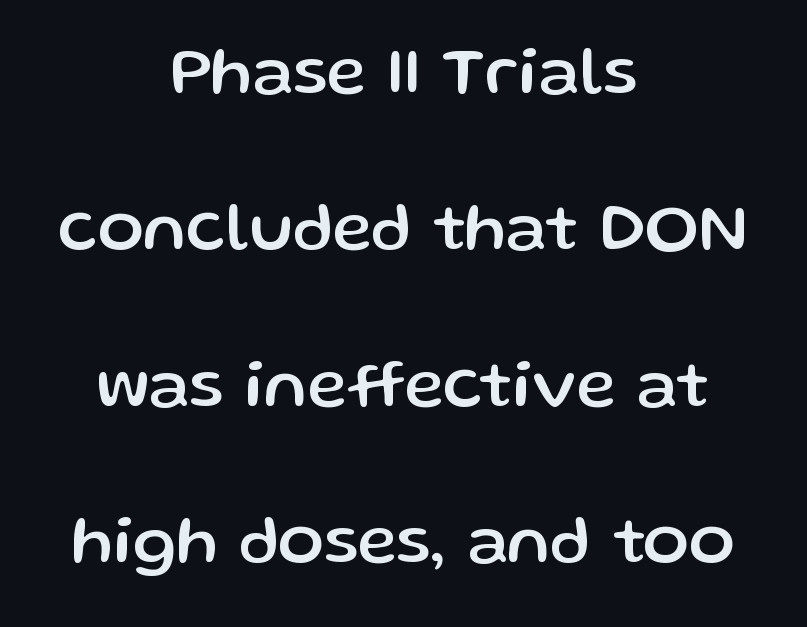
Proportional: the letters do not fall into vertical columns. No feet cap the strokes, marking this as sans-serif type. The words here are not underlined. The lettering holds an erect, upright posture throughout.
